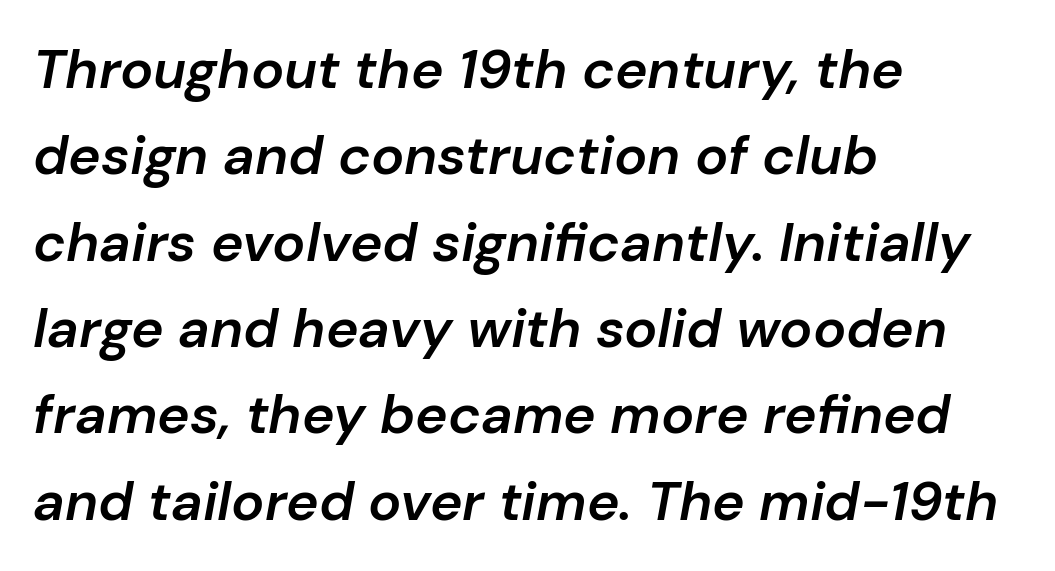
{"italic": "yes", "lean": "right", "slant_degrees": 10, "bold": "semi", "weight": "semibold", "width": "normal", "stroke_contrast": "low", "x_height": "medium", "monospaced": "no", "underline": "no", "align": "left", "line_spacing": "normal", "line_spacing_ratio": 1.57, "letter_spacing": "normal", "letter_spacing_em": 0.0, "glyph_px": 55}
